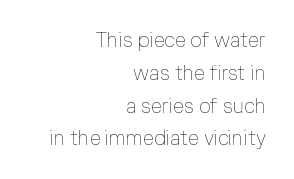
Reading down the block, your eye finds every line finishing at a fixed right position. The weight would be labelled regular, book, light, or lighter still. Characters remain perfectly vertical along every line. Descenders hang freely into open space. The tracking reads as untouched default to a designer's eye. Regarding leading, the lines here are spaced in the standard way.
